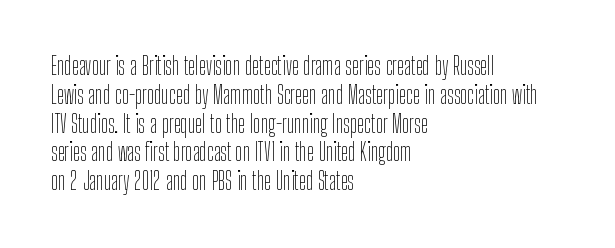
Horizontal alignment here is leftward, the default for most running prose. Is the stroke heavy? The answer is a plain regular-or-lighter. Posture: upright roman. The baseline area is clear. Between one letter and the next there's only the usual sliver of space.
